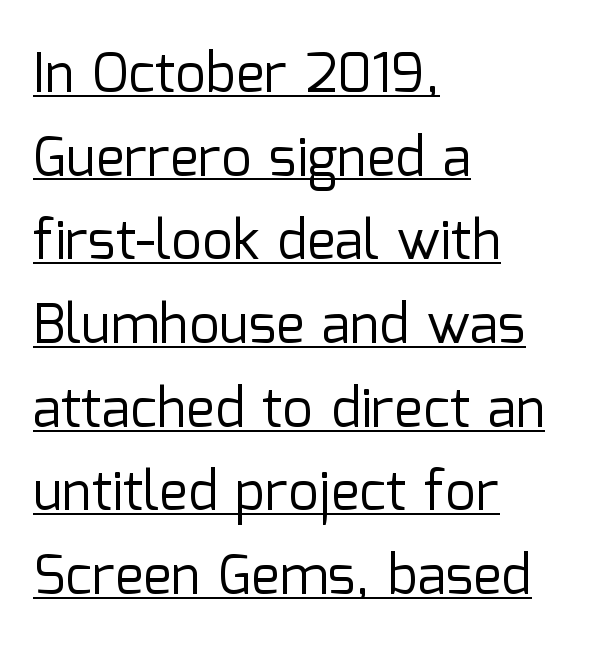
{"serif": "no", "italic": "no", "bold": "no", "weight": "regular", "width": "normal", "stroke_contrast": "low", "x_height": "medium", "monospaced": "no", "underline": "yes", "align": "left", "line_spacing": "normal", "line_spacing_ratio": 1.55, "letter_spacing": "normal", "letter_spacing_em": 0.0, "glyph_px": 54}
